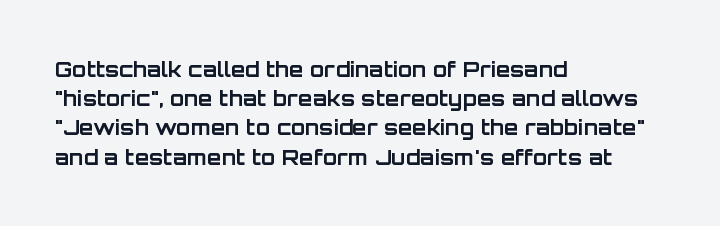
{"italic": "no", "bold": "yes", "underline": "no", "align": "left", "line_spacing": "normal", "line_spacing_ratio": 1.39, "letter_spacing": "normal", "letter_spacing_em": 0.0, "glyph_px": 21}
